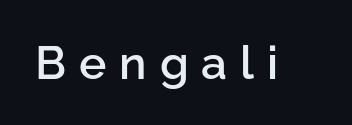
What kind of face is this? One without serifs — a sans. Words float on clear page, feet unadorned. Is this a fixed-width face? No — the glyphs have proportional, varying widths. Slightly chunky letters — semibold, I'd say, not full bold.
